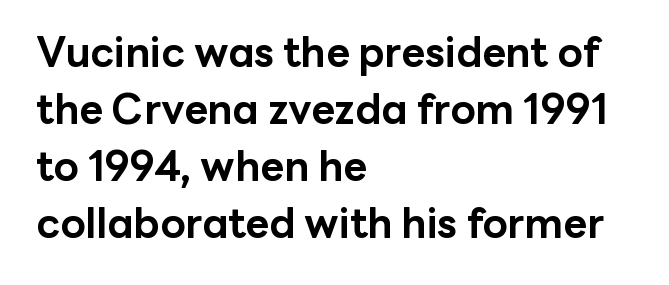
Q: Is the text bold? A: Yes.
Q: Is the text italic (slanted)? A: No, it is upright.
Q: Is the typeface a serif or a sans-serif typeface? A: Sans-serif.
Q: Is the text underlined? A: No.
Q: How is the paragraph aligned? A: Left-aligned.
Q: Is the spacing between letters normal or unusually wide? A: Normal.
Q: Is the spacing between lines tight, normal or loose? A: Normal.
Q: Width (condensed, normal, or wide)? A: Normal.
Q: Stroke contrast? A: Low.
Q: x-height? A: Medium.
Q: Monospaced? A: No.
